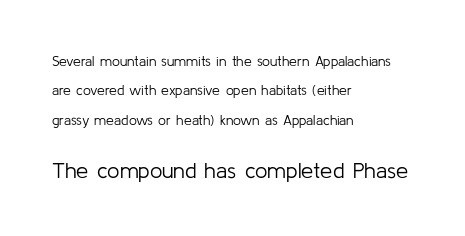
Is this a heavy cut? Hardly; it is regular or lighter. Decoration check: the copy has no underline. The more generous point size was reserved for the lower chunk. Notice the wide empty band between every row — that's loose leading. Posture: upright roman.
